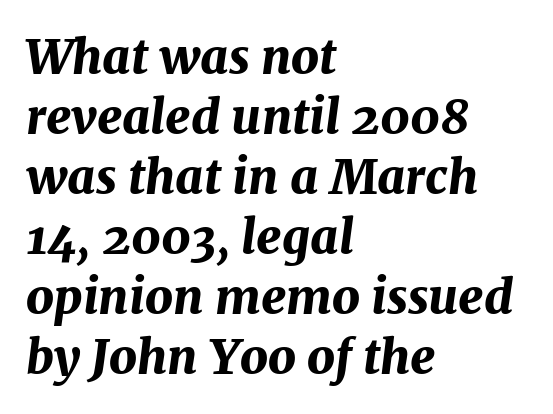
Q: Is the text bold? A: Yes.
Q: Is the text italic (slanted)? A: Yes, it leans right by about 7 degrees.
Q: Is the text underlined? A: No.
Q: How is the paragraph aligned? A: Left-aligned.
Q: Is the spacing between letters normal or unusually wide? A: Normal.
Q: Is the spacing between lines tight, normal or loose? A: Normal.
Q: Width (condensed, normal, or wide)? A: Normal.
Q: Stroke contrast? A: Medium.
Q: x-height? A: Medium.
Q: Monospaced? A: No.
